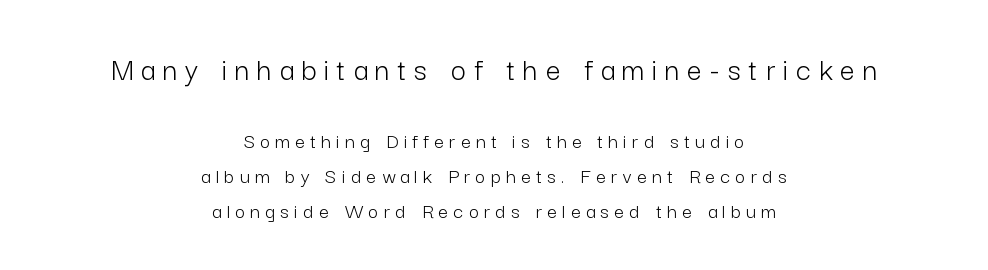
The image shows 33 px light sans-serif type, upright; set centered, normal line spacing (1.59x), unusually wide letter spacing (+0.24 em), not underlined; the first (top) block is 1.5x larger; low stroke contrast and a medium x-height.
